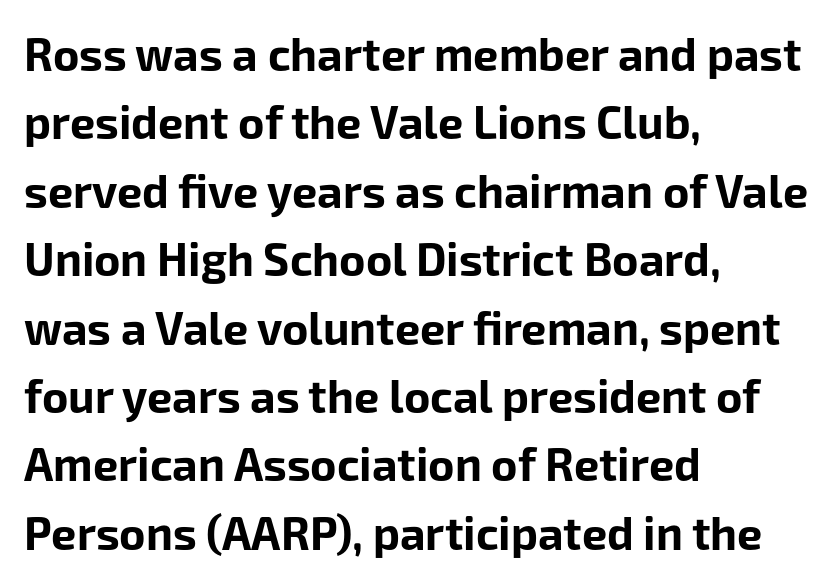
The image shows 45 px bold sans-serif type, upright; set left-aligned, normal line spacing (1.52x), normal letter spacing, not underlined; low stroke contrast and a medium x-height.
